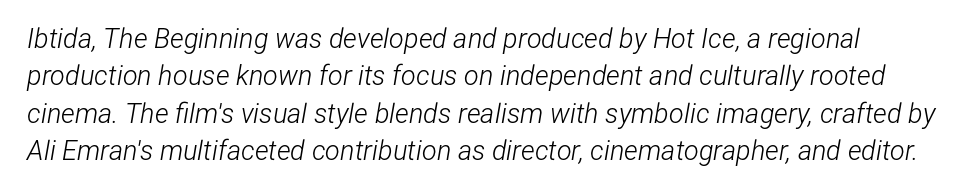
Q: Is the text bold? A: No.
Q: Is the text italic (slanted)? A: Yes, it leans right by about 12 degrees.
Q: Is the text underlined? A: No.
Q: Is the spacing between letters normal or unusually wide? A: Normal.
Q: Is the spacing between lines tight, normal or loose? A: Normal.
